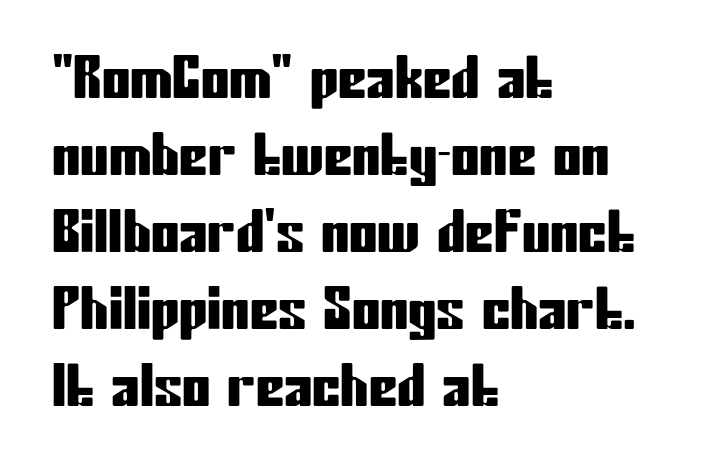
{"serif": "no", "italic": "no", "width": "condensed", "stroke_contrast": "low", "x_height": "medium", "monospaced": "no", "underline": "no", "align": "left", "line_spacing": "normal", "line_spacing_ratio": 1.35, "letter_spacing": "normal", "letter_spacing_em": 0.0, "glyph_px": 57}
